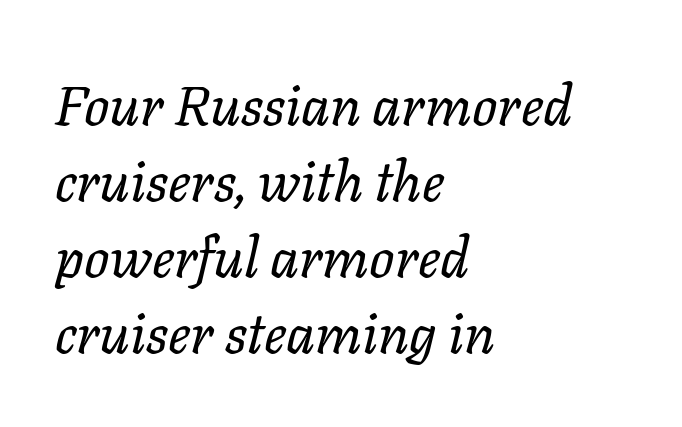
{"italic": "yes", "lean": "right", "slant_degrees": 11, "bold": "no", "weight": "regular", "width": "normal", "stroke_contrast": "low", "x_height": "medium", "monospaced": "no", "underline": "no", "align": "left", "line_spacing": "normal", "line_spacing_ratio": 1.36, "letter_spacing": "normal", "letter_spacing_em": 0.0, "glyph_px": 56}
